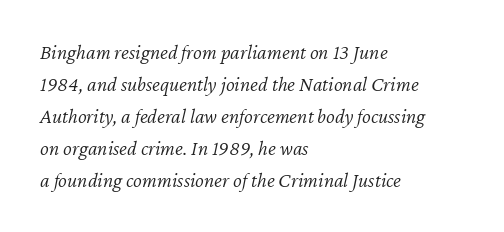
Q: Is the text bold? A: No.
Q: Is the text italic (slanted)? A: Yes, it leans right by about 12 degrees.
Q: Is the text underlined? A: No.
Q: How is the paragraph aligned? A: Left-aligned.
Q: Is the spacing between letters normal or unusually wide? A: Normal.
Q: Is the spacing between lines tight, normal or loose? A: Normal.
